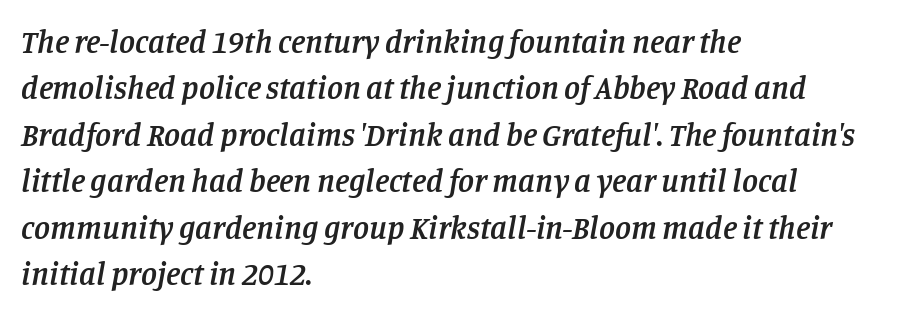
Q: Is the text bold? A: Semi-bold.
Q: Is the text italic (slanted)? A: Yes, it leans right by about 11 degrees.
Q: Is the typeface a serif or a sans-serif typeface? A: Serif.
Q: Is the text underlined? A: No.
Q: How is the paragraph aligned? A: Left-aligned.
Q: Is the spacing between letters normal or unusually wide? A: Normal.
Q: Is the spacing between lines tight, normal or loose? A: Normal.
Q: Width (condensed, normal, or wide)? A: Normal.
Q: Stroke contrast? A: Low.
Q: x-height? A: Large.
Q: Monospaced? A: No.
